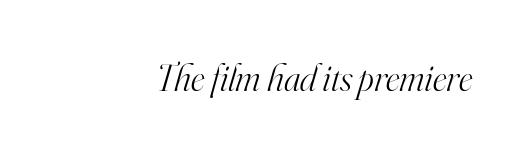
{"serif": "yes", "italic": "yes", "lean": "right", "slant_degrees": 16, "bold": "no", "weight": "light", "width": "normal", "stroke_contrast": "high", "x_height": "small", "monospaced": "no", "underline": "no", "letter_spacing": "normal", "letter_spacing_em": 0.0, "glyph_px": 38}
